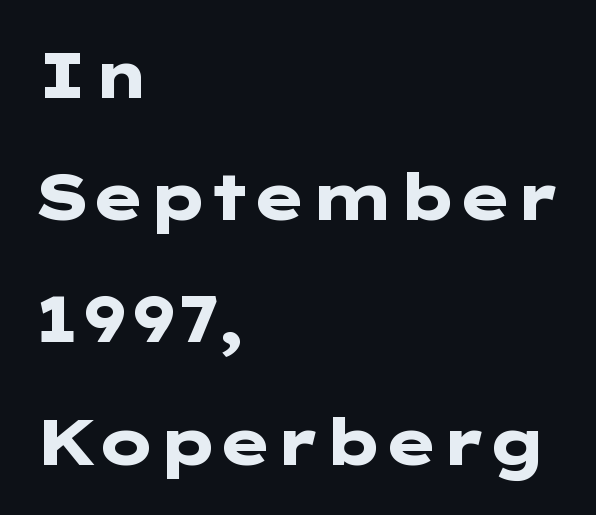
The image shows 64 px heavy, wide sans-serif type, upright; set left-aligned, loose line spacing (1.91x), normal letter spacing, not underlined; low stroke contrast and a medium x-height.
